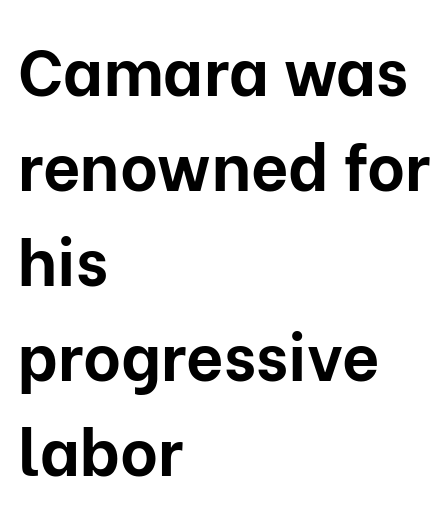
Q: Is the text bold? A: Yes.
Q: Is the text italic (slanted)? A: No, it is upright.
Q: Is the typeface a serif or a sans-serif typeface? A: Sans-serif.
Q: Is the text underlined? A: No.
Q: How is the paragraph aligned? A: Left-aligned.
Q: Is the spacing between letters normal or unusually wide? A: Normal.
Q: Is the spacing between lines tight, normal or loose? A: Normal.
Q: Width (condensed, normal, or wide)? A: Normal.
Q: Stroke contrast? A: Low.
Q: x-height? A: Medium.
Q: Monospaced? A: No.
